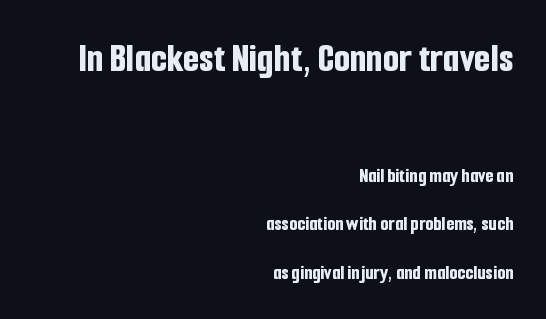
Q: Is the text bold? A: Yes.
Q: Is the text italic (slanted)? A: No, it is upright.
Q: Is the typeface a serif or a sans-serif typeface? A: Sans-serif.
Q: Is the text underlined? A: No.
Q: How is the paragraph aligned? A: Right-aligned.
Q: Is the spacing between letters normal or unusually wide? A: Normal.
Q: Is the spacing between lines tight, normal or loose? A: Loose.
Q: Which block of text is set in a larger size, the first (top) or the second (bottom)? A: The first (top) one.
Q: Width (condensed, normal, or wide)? A: Condensed.
Q: Stroke contrast? A: Low.
Q: x-height? A: Medium.
Q: Monospaced? A: No.
